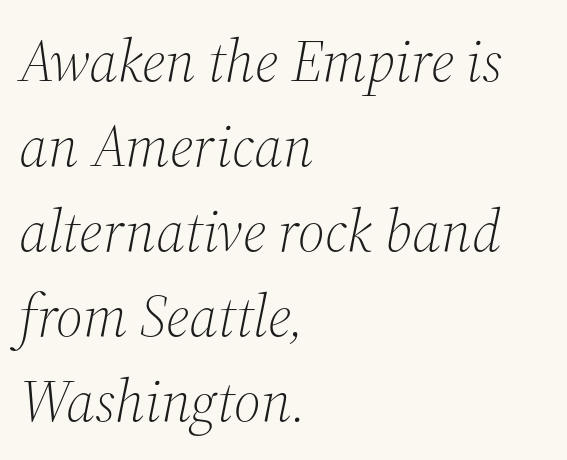
The image shows 59 px light serif type, italic (leaning right); set left-aligned, normal line spacing (1.44x), normal letter spacing, not underlined; medium stroke contrast and a medium x-height.
